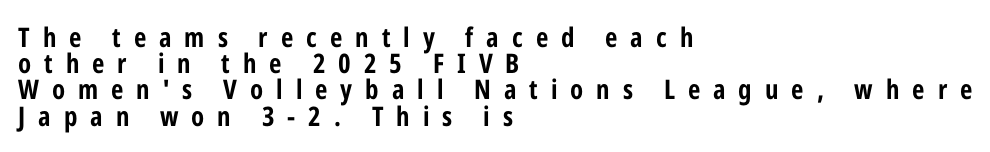
{"italic": "no", "bold": "yes", "underline": "no", "align": "left", "line_spacing": "tight", "line_spacing_ratio": 0.97, "letter_spacing": "wide", "letter_spacing_em": 0.48, "glyph_px": 27}
